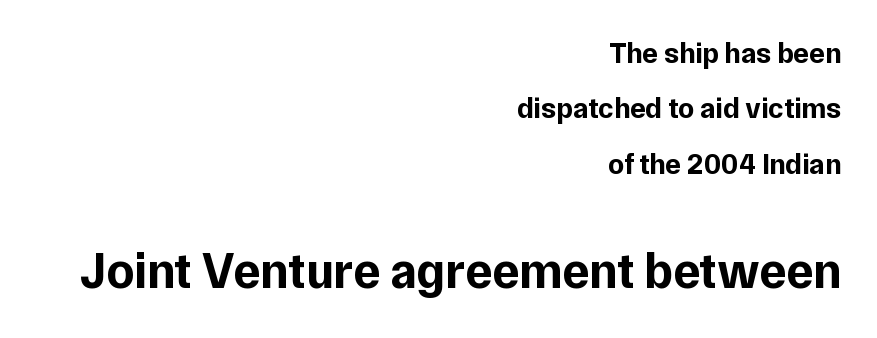
The image shows 50 px bold sans-serif type, upright; set right-aligned, loose line spacing (1.91x), normal letter spacing, not underlined; the second (bottom) block is 1.72x larger; low stroke contrast and a medium x-height.
